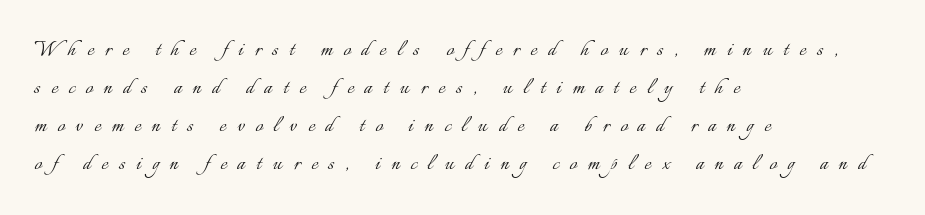
If you drew a ruler down the left edge, every line would touch it. The space between consecutive lines is moderate. Glance below the letters and you will spot only blank space. This sample uses expanded letter spacing, leaving extra air between glyphs.
